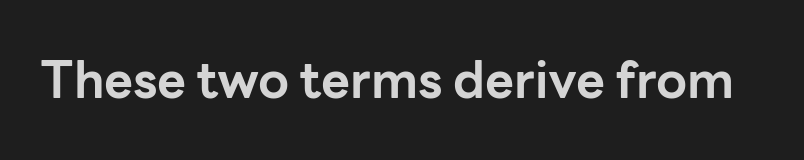
I'd call this a sans setting — the letters go barefoot. Does extra space separate the letters? No, they use regular spacing. Each letter keeps its own natural width here, so spacing adapts to shape. Beneath every word, the page is bare. These lines carry a lot of weight — the face is fully bold. Do the letters lean? They stand straight.
